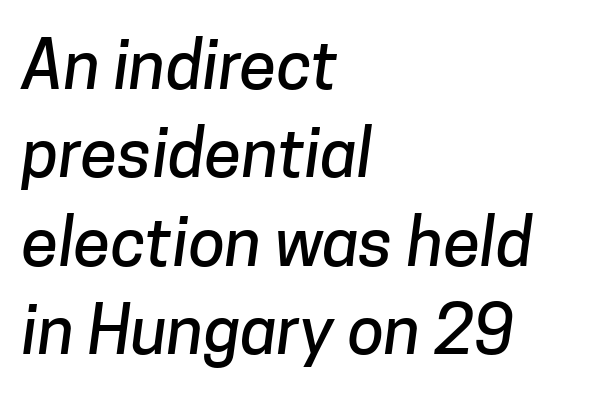
Q: Is the typeface a serif or a sans-serif typeface? A: Sans-serif.
Q: Is the text underlined? A: No.
Q: How is the paragraph aligned? A: Left-aligned.
Q: Is the spacing between letters normal or unusually wide? A: Normal.
Q: Is the spacing between lines tight, normal or loose? A: Normal.
Q: Width (condensed, normal, or wide)? A: Normal.
Q: Stroke contrast? A: Low.
Q: x-height? A: Medium.
Q: Monospaced? A: No.
